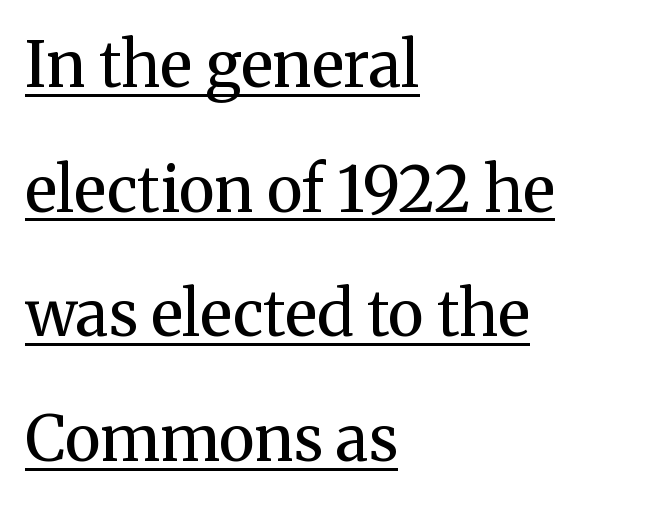
Q: Is the text bold? A: No.
Q: Is the text italic (slanted)? A: No, it is upright.
Q: Is the typeface a serif or a sans-serif typeface? A: Serif.
Q: Is the text underlined? A: Yes.
Q: How is the paragraph aligned? A: Left-aligned.
Q: Is the spacing between letters normal or unusually wide? A: Normal.
Q: Is the spacing between lines tight, normal or loose? A: Loose.
Q: Width (condensed, normal, or wide)? A: Normal.
Q: Stroke contrast? A: Medium.
Q: x-height? A: Medium.
Q: Monospaced? A: No.
